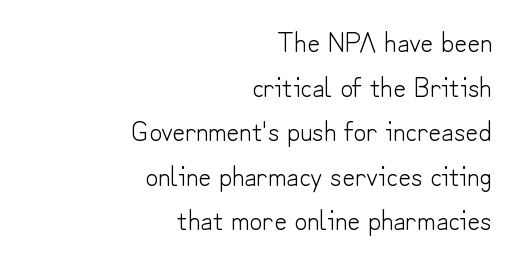
Q: Is the text bold? A: No.
Q: Is the text italic (slanted)? A: No, it is upright.
Q: Is the typeface a serif or a sans-serif typeface? A: Sans-serif.
Q: Is the text underlined? A: No.
Q: How is the paragraph aligned? A: Right-aligned.
Q: Is the spacing between letters normal or unusually wide? A: Normal.
Q: Is the spacing between lines tight, normal or loose? A: Normal.
Q: Width (condensed, normal, or wide)? A: Normal.
Q: Stroke contrast? A: Low.
Q: x-height? A: Small.
Q: Monospaced? A: No.
